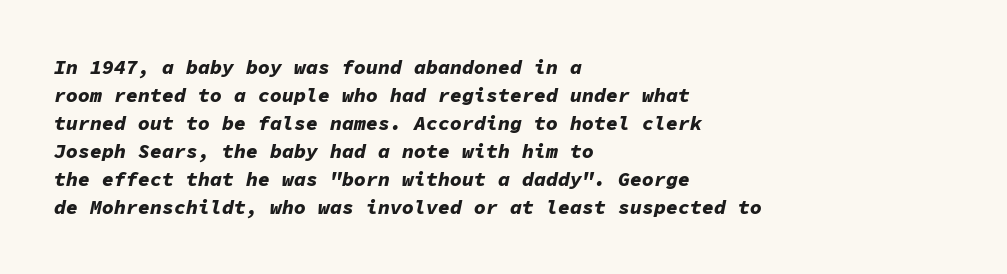
Compared with typical body copy, the letter spacing here is the same. The passage shown stacks its lines at a standard gap. Check under the words: just untouched page. Tall strokes in this sample are angled rather than plumb. Pretty heavy lettering here — definitely bold.
